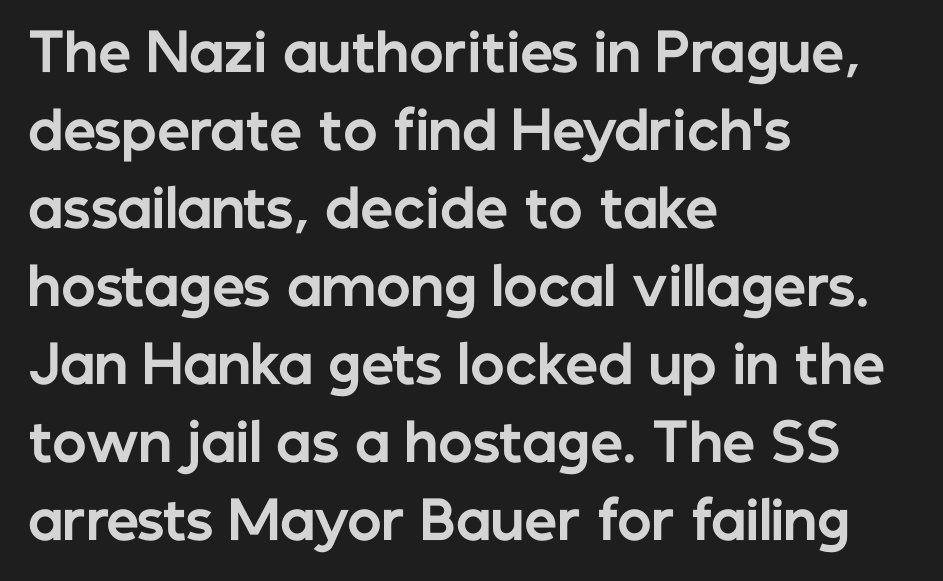
{"serif": "no", "italic": "no", "bold": "yes", "weight": "bold", "width": "normal", "stroke_contrast": "low", "x_height": "medium", "monospaced": "no", "underline": "no", "align": "left", "line_spacing": "normal", "line_spacing_ratio": 1.5, "letter_spacing": "normal", "letter_spacing_em": 0.0, "glyph_px": 52}
